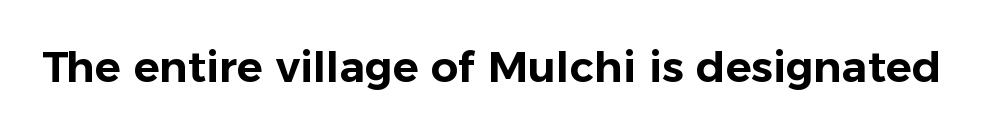
Q: Is the text italic (slanted)? A: No, it is upright.
Q: Is the typeface a serif or a sans-serif typeface? A: Sans-serif.
Q: Is the text underlined? A: No.
Q: Is the spacing between letters normal or unusually wide? A: Normal.
Q: Width (condensed, normal, or wide)? A: Normal.
Q: Stroke contrast? A: Low.
Q: x-height? A: Medium.
Q: Monospaced? A: No.
